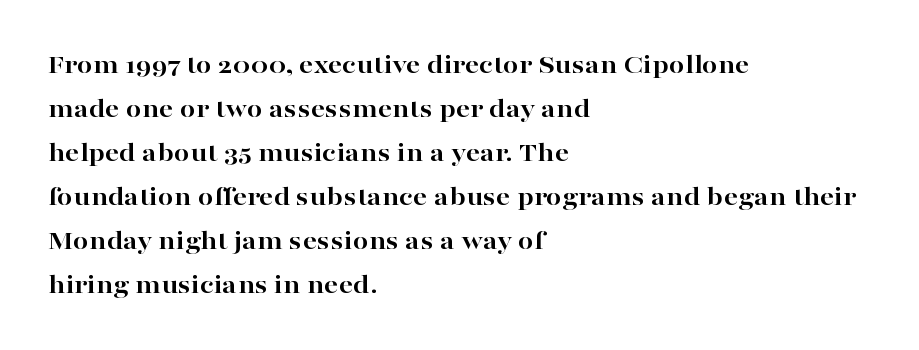
The image shows 28 px bold, wide serif type, upright; set left-aligned, normal line spacing (1.57x), normal letter spacing, not underlined; high stroke contrast and a medium x-height.
